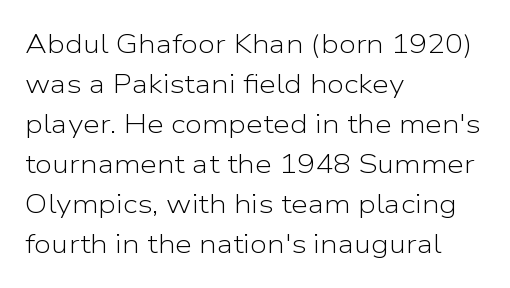
Italic: no, the glyphs are upright roman. Observe the ordinary spacing: letters are neighbours, not strangers. Line spacing here is normal. The zone under the glyphs is completely vacant. These lines stack with their left ends in a neat column.
